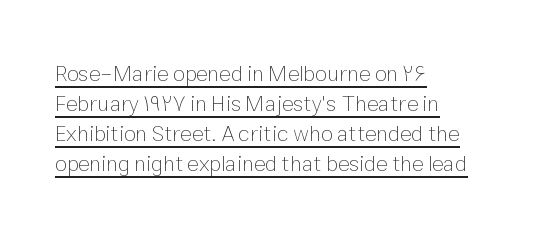
Stroke thickness stays within the range of a standard reading face or lighter. Words appear dense and cohesive because spacing is normal. Every word sits above its own underline. Normally led — the rows are evenly, conventionally spaced. The rendering anchors every line to the left-hand side.
